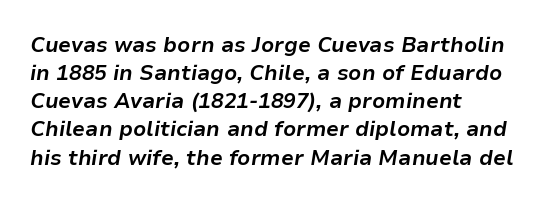
Weight: bold. These lines keep a tight, regular rhythm from letter to letter. The rendering uses a moderate line-height, typical for paragraphs. Line starts are locked; line ends wander. The words here are not underlined. These lines were composed using italics.
